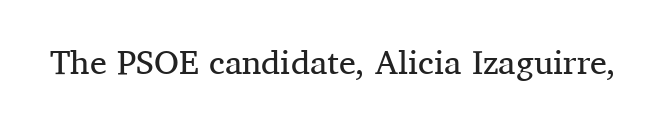
The image shows 34 px regular-weight serif type, upright; set normal letter spacing, not underlined; medium stroke contrast and a medium x-height.
